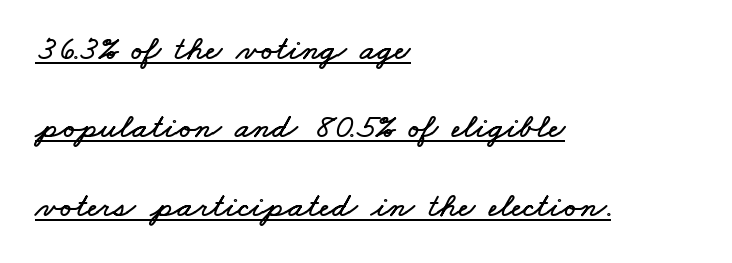
Q: Is the text underlined? A: Yes.
Q: How is the paragraph aligned? A: Left-aligned.
Q: Is the spacing between letters normal or unusually wide? A: Normal.
Q: Is the spacing between lines tight, normal or loose? A: Loose.
Q: Width (condensed, normal, or wide)? A: Wide.
Q: Stroke contrast? A: Low.
Q: x-height? A: Small.
Q: Monospaced? A: No.
